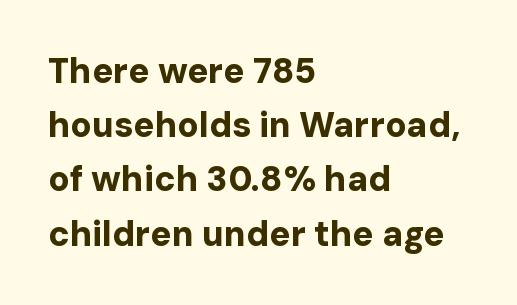
A typesetter would label this face a sans. Is the block centered? No — it sits flush against the left margin. Typographic density is high because the face is bold. Is the letter spacing exaggerated? No — it looks like the ordinary default. Lines of text with bare space underneath. You could not count columns in this text — the font is proportionally spaced.
